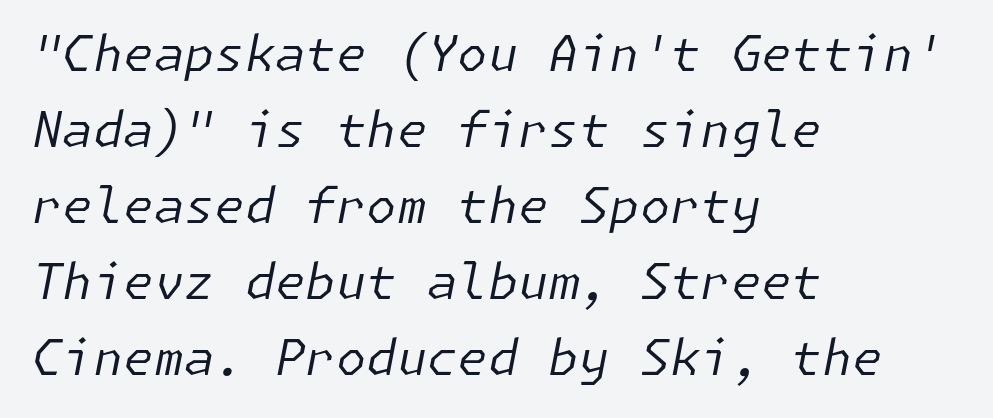
Q: Is the text bold? A: No.
Q: Is the text italic (slanted)? A: Yes, it leans right by about 11 degrees.
Q: Is the text underlined? A: No.
Q: How is the paragraph aligned? A: Left-aligned.
Q: Is the spacing between letters normal or unusually wide? A: Normal.
Q: Is the spacing between lines tight, normal or loose? A: Normal.
Q: Width (condensed, normal, or wide)? A: Normal.
Q: Stroke contrast? A: Low.
Q: x-height? A: Medium.
